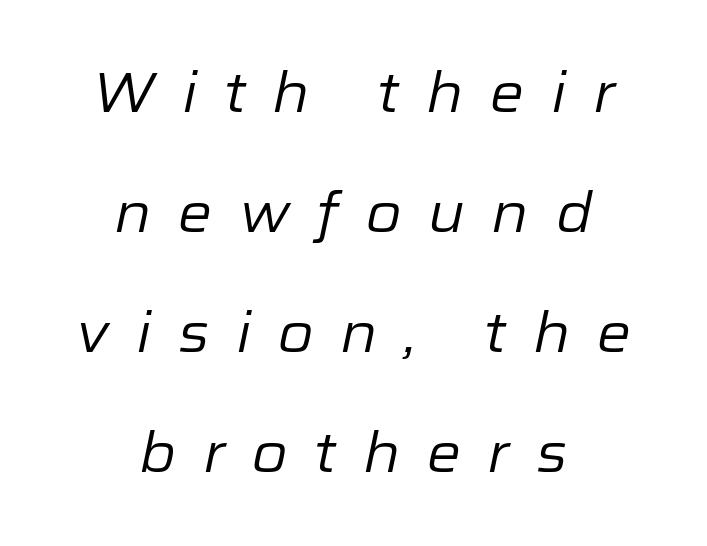
Q: Is the text bold? A: No.
Q: Is the text italic (slanted)? A: Yes, it leans right by about 12 degrees.
Q: Is the text underlined? A: No.
Q: How is the paragraph aligned? A: Centered.
Q: Is the spacing between letters normal or unusually wide? A: Unusually wide.
Q: Is the spacing between lines tight, normal or loose? A: Loose.
Q: Width (condensed, normal, or wide)? A: Normal.
Q: Stroke contrast? A: Low.
Q: x-height? A: Medium.
Q: Monospaced? A: No.
